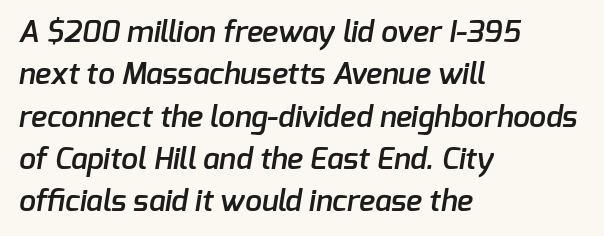
In terms of leading, this rendering sits right in the middle. A semibold gives these letters moderate extra thickness, short of bold. Left-aligned paragraph, ragged on the right. Beneath every word, the page is bare. The rendering uses natural spacing where letterforms have individual widths.
